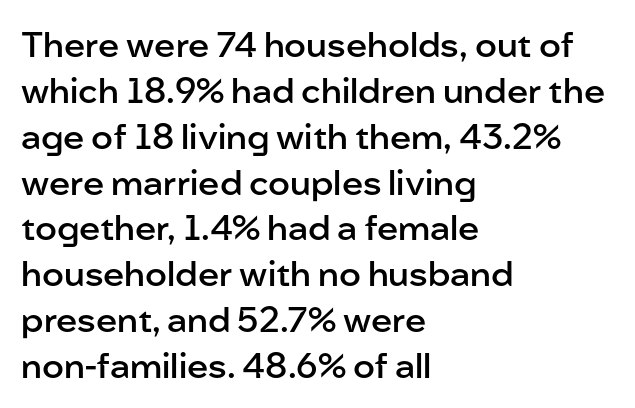
Q: Is the text bold? A: Semi-bold.
Q: Is the text italic (slanted)? A: No, it is upright.
Q: Is the typeface a serif or a sans-serif typeface? A: Sans-serif.
Q: Is the text underlined? A: No.
Q: How is the paragraph aligned? A: Left-aligned.
Q: Is the spacing between letters normal or unusually wide? A: Normal.
Q: Is the spacing between lines tight, normal or loose? A: Normal.
Q: Width (condensed, normal, or wide)? A: Normal.
Q: Stroke contrast? A: Low.
Q: x-height? A: Medium.
Q: Monospaced? A: No.
